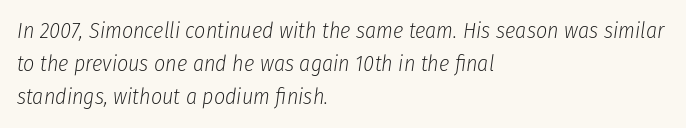
Q: Is the text bold? A: No.
Q: Is the text italic (slanted)? A: Yes, it leans right by about 8 degrees.
Q: Is the text underlined? A: No.
Q: How is the paragraph aligned? A: Left-aligned.
Q: Is the spacing between letters normal or unusually wide? A: Normal.
Q: Is the spacing between lines tight, normal or loose? A: Normal.
